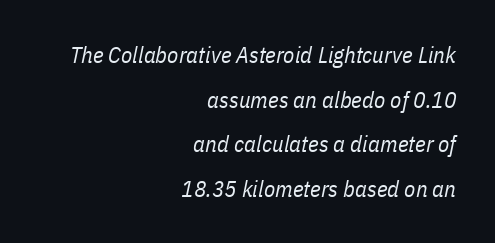
Is the letter spacing exaggerated? No — it looks like the ordinary default. Line ends are locked; line starts wander. Italic? Definitely — the glyphs are oblique. Think standard paragraph weight, or any step lighter than that. A typesetter would call this leading open, well beyond the default.
